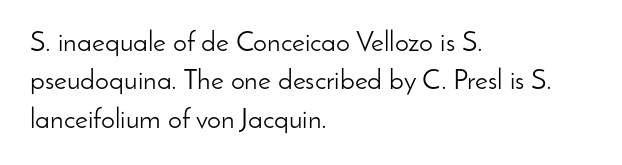
This sample has the flowing, uneven cadence of proportional lettering. Check the space under the baseline: it is left empty. Weight: in the light-to-regular range. Nope, not italic — everything's standing straight. A normal amount of white space separates one row of letters from the next. The text was rendered using a sans face with plain stroke endings.
